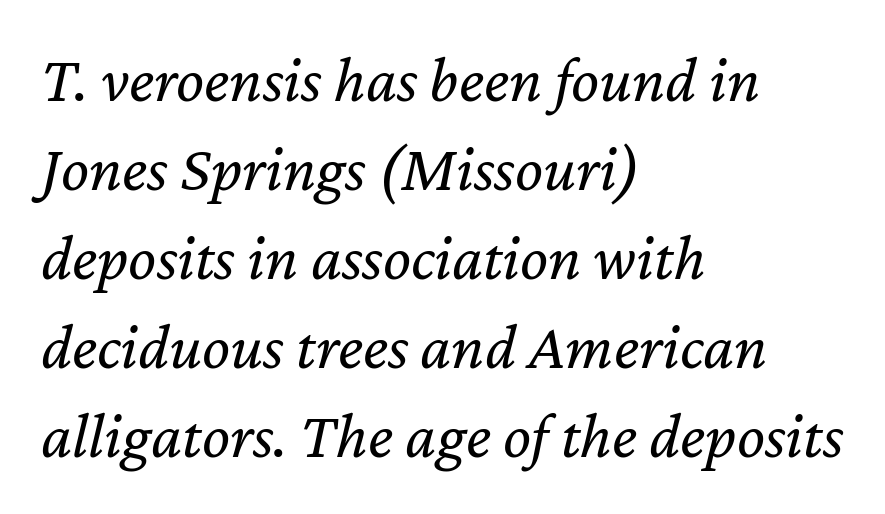
The image shows 66 px regular-weight type, italic (leaning right); set left-aligned, normal line spacing (1.35x), normal letter spacing, not underlined; low stroke contrast and a medium x-height.
